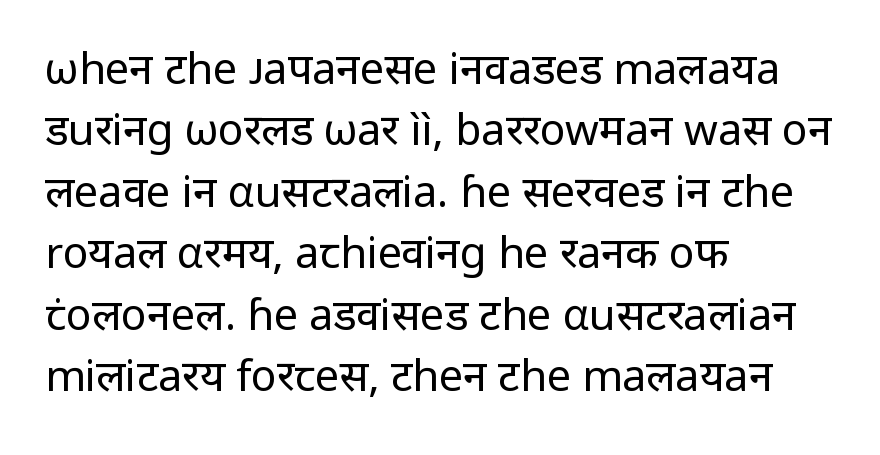
The letters advance in unequal steps, a hallmark of proportional type. When letters stand straight like this, we call the style roman or upright. The line-height multiplier appears to be the usual default. You could call the tracking neutral — neither tight nor loose. Unlike a traditional serif, this face leaves its strokes unadorned.
